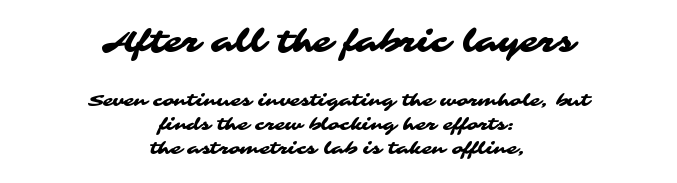
The image shows 30 px wide sans-serif type; set centered, normal line spacing (1.42x), normal letter spacing, not underlined; the first (top) block is 1.76x larger; medium stroke contrast and a medium x-height.
